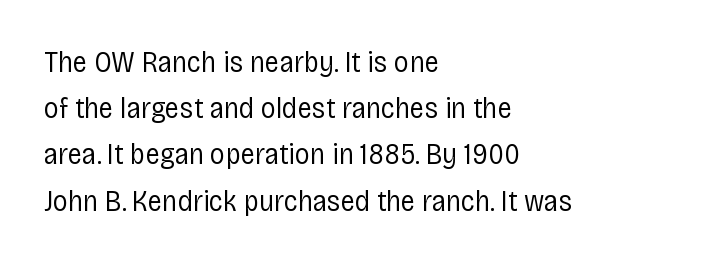
Q: Is the text bold? A: No.
Q: Is the text italic (slanted)? A: No, it is upright.
Q: Is the typeface a serif or a sans-serif typeface? A: Sans-serif.
Q: Is the text underlined? A: No.
Q: How is the paragraph aligned? A: Left-aligned.
Q: Is the spacing between letters normal or unusually wide? A: Normal.
Q: Is the spacing between lines tight, normal or loose? A: Normal.
Q: Width (condensed, normal, or wide)? A: Condensed.
Q: Stroke contrast? A: Low.
Q: x-height? A: Large.
Q: Monospaced? A: No.
